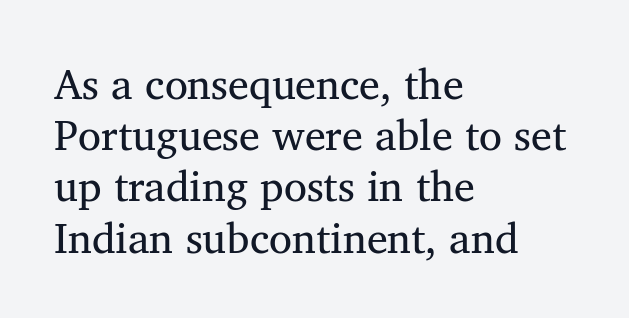
The letters advance in unequal steps, a hallmark of proportional type. Characters follow at the spacing the type designer built in. Clear beneath every line of the passage. Every stem runs plumb, perpendicular to the baseline.
